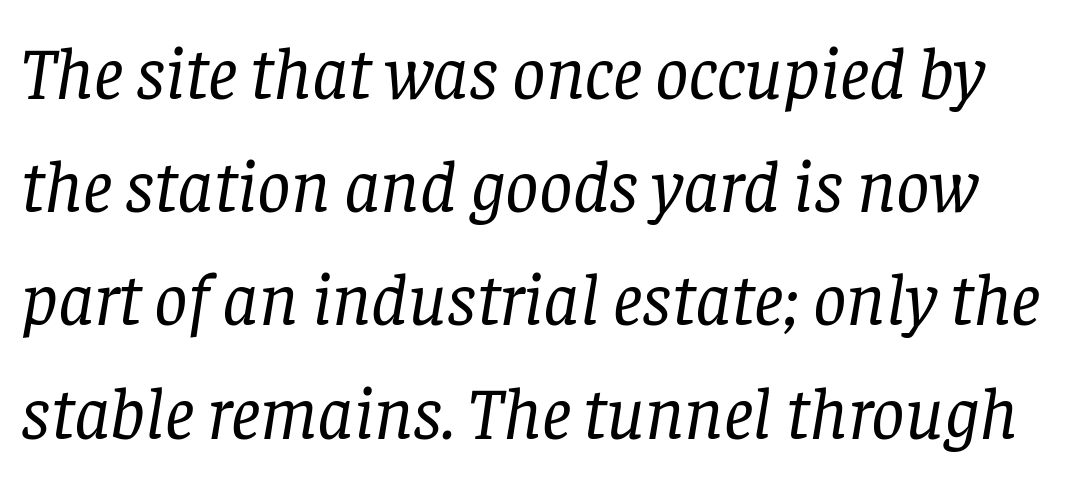
The image shows 74 px regular-weight serif type, italic (leaning right); set normal line spacing (1.53x), normal letter spacing, not underlined; low stroke contrast and a large x-height.
